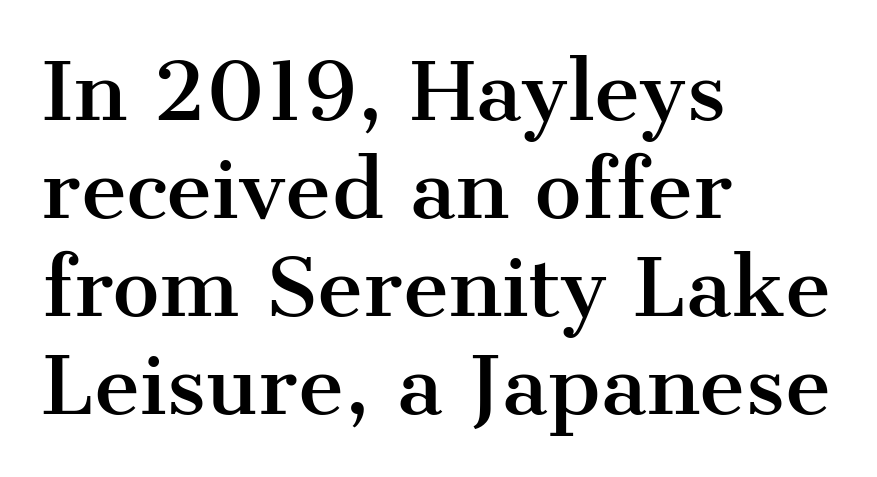
Q: Is the text italic (slanted)? A: No, it is upright.
Q: Is the typeface a serif or a sans-serif typeface? A: Serif.
Q: Is the text underlined? A: No.
Q: How is the paragraph aligned? A: Left-aligned.
Q: Is the spacing between letters normal or unusually wide? A: Normal.
Q: Width (condensed, normal, or wide)? A: Normal.
Q: Stroke contrast? A: Medium.
Q: x-height? A: Medium.
Q: Monospaced? A: No.
